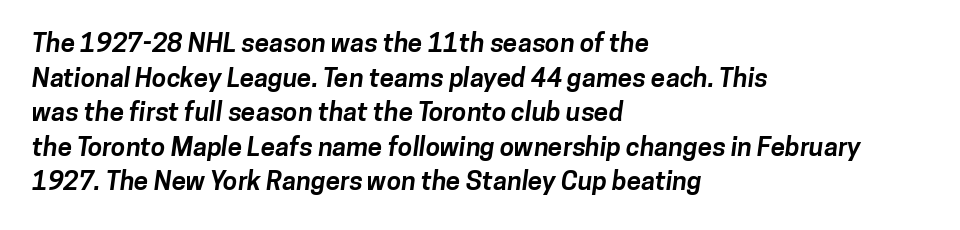
{"bold": "yes", "underline": "no", "align": "left", "line_spacing": "normal", "line_spacing_ratio": 1.33, "letter_spacing": "normal", "letter_spacing_em": 0.0, "glyph_px": 26}
